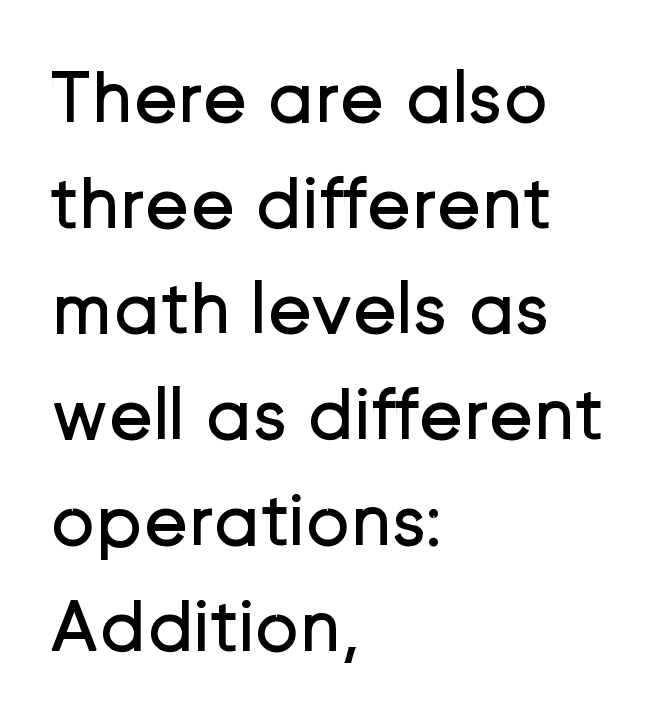
The image shows 75 px regular-weight sans-serif type, upright; set left-aligned, normal line spacing (1.41x), normal letter spacing, not underlined; low stroke contrast and a medium x-height.
